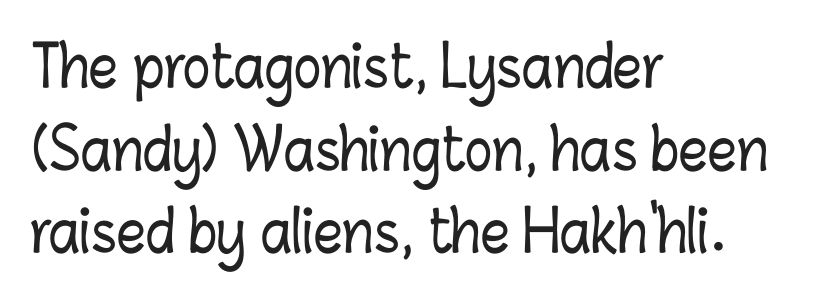
{"italic": "no", "width": "condensed", "stroke_contrast": "low", "x_height": "medium", "monospaced": "no", "underline": "no", "align": "left", "line_spacing": "normal", "line_spacing_ratio": 1.45, "letter_spacing": "normal", "letter_spacing_em": 0.0, "glyph_px": 57}
